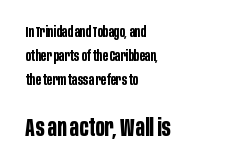
Q: Is the text bold? A: Yes.
Q: Is the text italic (slanted)? A: No, it is upright.
Q: Is the text underlined? A: No.
Q: How is the paragraph aligned? A: Left-aligned.
Q: Is the spacing between letters normal or unusually wide? A: Normal.
Q: Is the spacing between lines tight, normal or loose? A: Normal.
Q: Which block of text is set in a larger size, the first (top) or the second (bottom)? A: The second (bottom) one.
